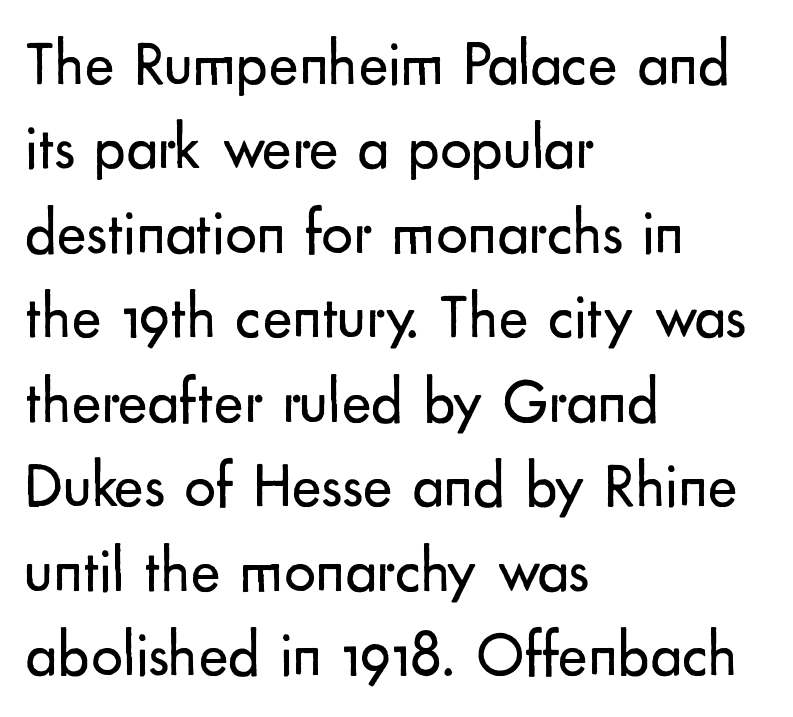
{"serif": "no", "italic": "no", "bold": "no", "weight": "regular", "width": "normal", "stroke_contrast": "low", "x_height": "small", "monospaced": "no", "underline": "no", "align": "left", "line_spacing": "normal", "line_spacing_ratio": 1.34, "letter_spacing": "normal", "letter_spacing_em": 0.0, "glyph_px": 63}
